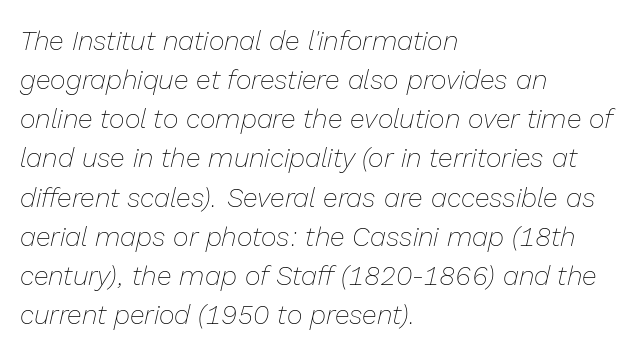
{"italic": "yes", "lean": "right", "slant_degrees": 13, "bold": "no", "underline": "no", "align": "left", "line_spacing": "normal", "line_spacing_ratio": 1.45, "letter_spacing": "normal", "letter_spacing_em": 0.0, "glyph_px": 27}
